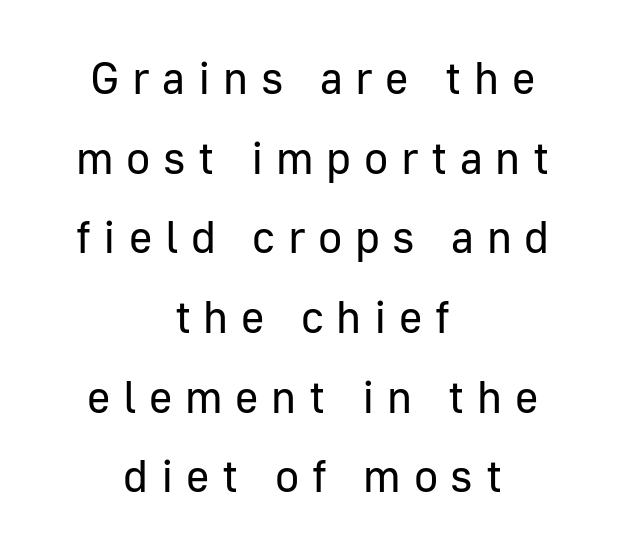
The image shows 45 px regular-weight sans-serif type, upright; set centered, line spacing 1.77x, unusually wide letter spacing (+0.28 em), not underlined; low stroke contrast and a medium x-height.
